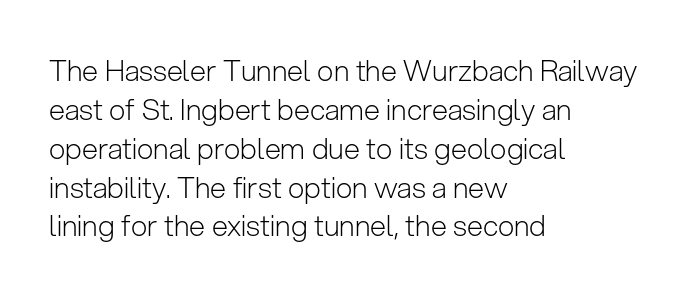
The image shows 29 px light sans-serif type, upright; set left-aligned, normal line spacing (1.34x), normal letter spacing, not underlined; low stroke contrast and a medium x-height.
